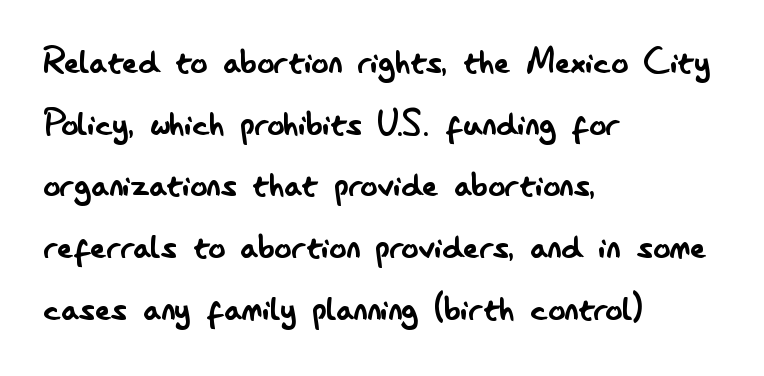
Q: Is the text bold? A: No.
Q: Is the text italic (slanted)? A: No, it is upright.
Q: Is the typeface a serif or a sans-serif typeface? A: Sans-serif.
Q: Is the text underlined? A: No.
Q: How is the paragraph aligned? A: Left-aligned.
Q: Is the spacing between letters normal or unusually wide? A: Normal.
Q: Is the spacing between lines tight, normal or loose? A: Normal.
Q: Width (condensed, normal, or wide)? A: Condensed.
Q: Stroke contrast? A: Low.
Q: x-height? A: Small.
Q: Monospaced? A: No.
